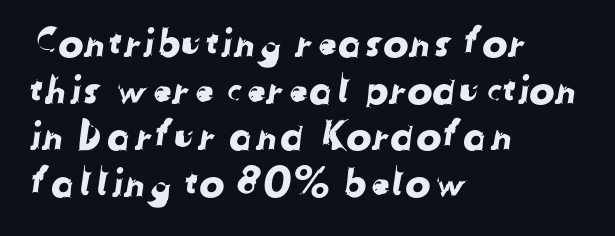
{"serif": "no", "width": "normal", "stroke_contrast": "low", "x_height": "medium", "monospaced": "no", "underline": "no", "align": "left", "line_spacing_ratio": 1.23, "letter_spacing": "normal", "letter_spacing_em": 0.0, "glyph_px": 38}
